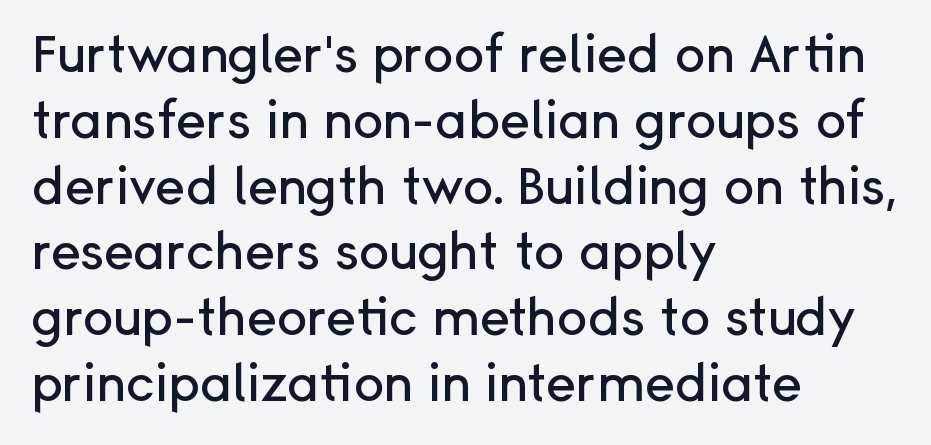
{"serif": "no", "italic": "no", "width": "normal", "stroke_contrast": "low", "x_height": "medium", "monospaced": "no", "underline": "no", "align": "left", "line_spacing": "normal", "line_spacing_ratio": 1.29, "letter_spacing": "normal", "letter_spacing_em": 0.0, "glyph_px": 51}
